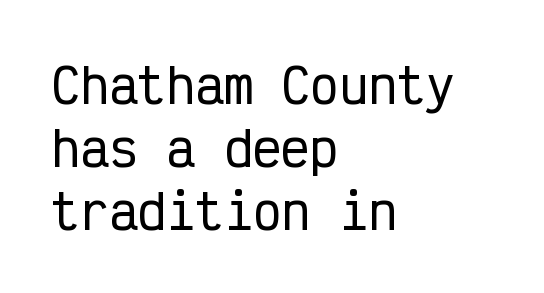
{"serif": "no", "italic": "no", "width": "condensed", "stroke_contrast": "low", "x_height": "medium", "monospaced": "yes", "underline": "no", "align": "left", "line_spacing": "normal", "line_spacing_ratio": 1.31, "letter_spacing": "normal", "letter_spacing_em": 0.0, "glyph_px": 48}
